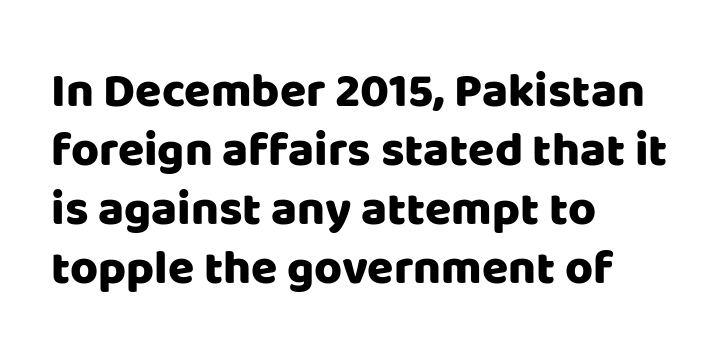
The paragraph has a hard left edge and a soft right edge. The typography opts for an upright posture over an oblique one. Bare-footed words on every line. Serifs: no, the terminals of the letterforms are clean. Default kerning and tracking; the words read as compact shapes.
